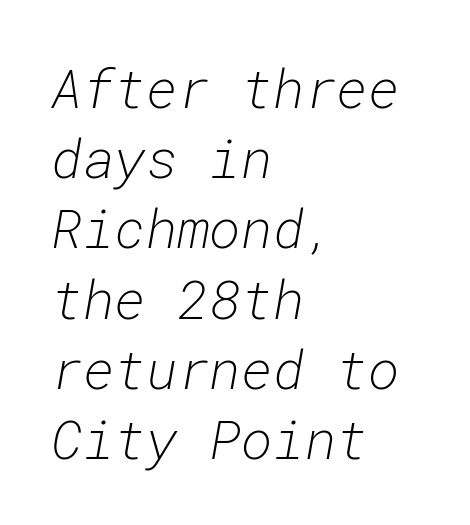
{"italic": "yes", "lean": "right", "slant_degrees": 10, "bold": "no", "weight": "light", "width": "normal", "stroke_contrast": "low", "x_height": "medium", "monospaced": "yes", "underline": "no", "align": "left", "line_spacing": "normal", "line_spacing_ratio": 1.3, "letter_spacing": "normal", "letter_spacing_em": 0.0, "glyph_px": 54}
